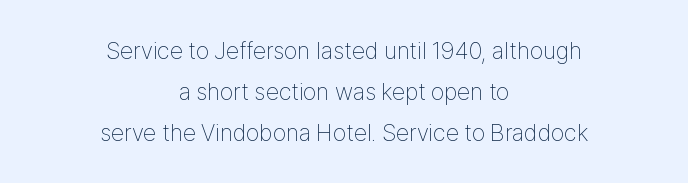
Q: Is the text bold? A: No.
Q: Is the text italic (slanted)? A: No, it is upright.
Q: Is the text underlined? A: No.
Q: How is the paragraph aligned? A: Centered.
Q: Is the spacing between letters normal or unusually wide? A: Normal.
Q: Is the spacing between lines tight, normal or loose? A: Normal.
